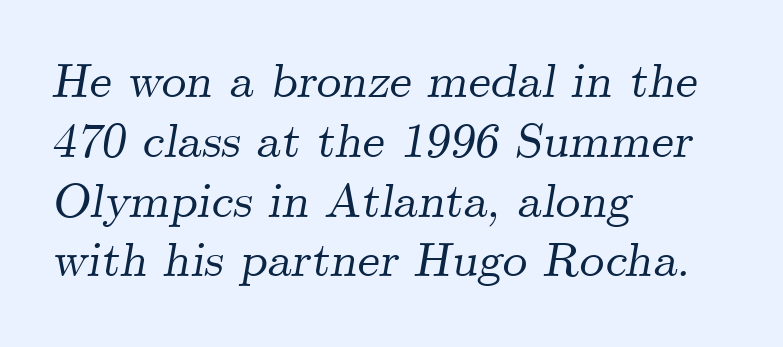
The image shows 49 px serif type, italic (leaning right); set left-aligned, line spacing 1.22x, normal letter spacing, not underlined; medium stroke contrast and a small x-height.
